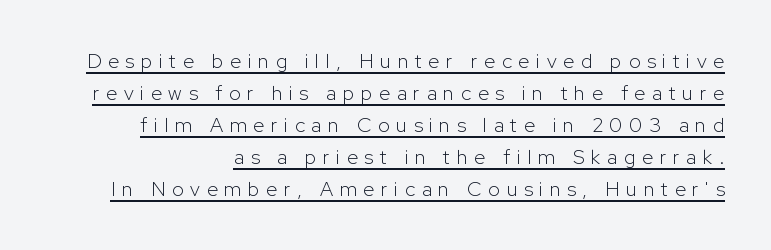
The letters stand straight up with perfectly vertical stems. The rendering uses a moderate line-height, typical for paragraphs. On a weight scale, this lands at 450 or below. A rule runs beneath these lines of type. The rendering inserts visible extra space after every character.
